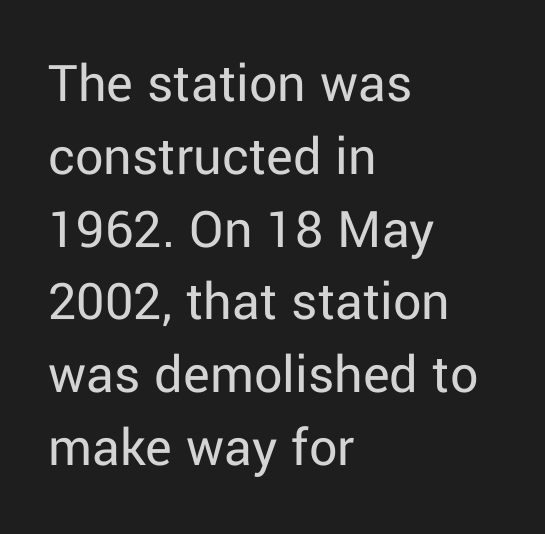
{"serif": "no", "italic": "no", "bold": "no", "weight": "regular", "width": "normal", "stroke_contrast": "low", "x_height": "medium", "monospaced": "no", "underline": "no", "align": "left", "line_spacing": "normal", "line_spacing_ratio": 1.3, "letter_spacing": "normal", "letter_spacing_em": 0.0, "glyph_px": 56}
